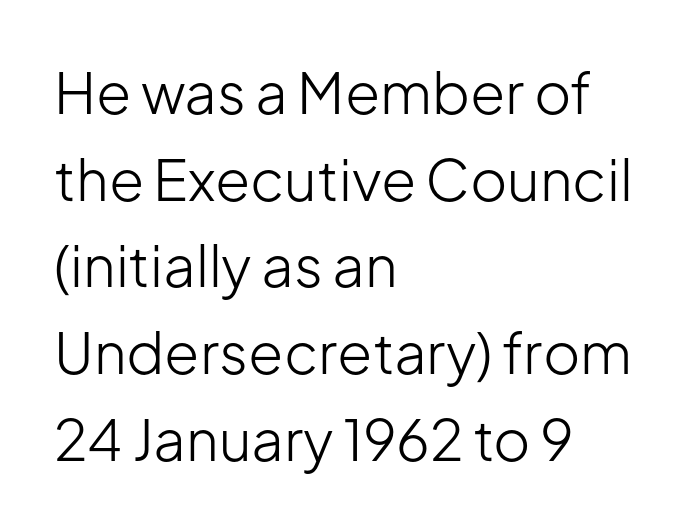
Leading: standard. A light-to-regular cut is what we see here. The letters advance in unequal steps, a hallmark of proportional type. Are there feet on the stems? There aren't — it's a sans. Does the lettering tilt? It doesn't — this is upright. These lines keep a tight, regular rhythm from letter to letter.
